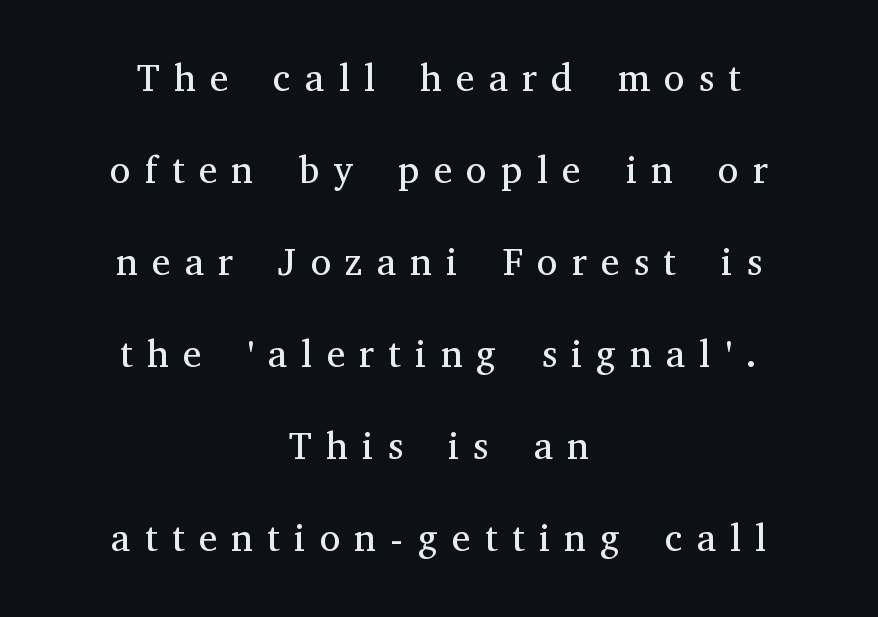
{"serif": "yes", "italic": "no", "bold": "no", "weight": "regular", "width": "normal", "stroke_contrast": "medium", "x_height": "medium", "monospaced": "no", "underline": "no", "align": "center", "line_spacing": "loose", "line_spacing_ratio": 2.42, "letter_spacing": "wide", "letter_spacing_em": 0.37, "glyph_px": 38}
